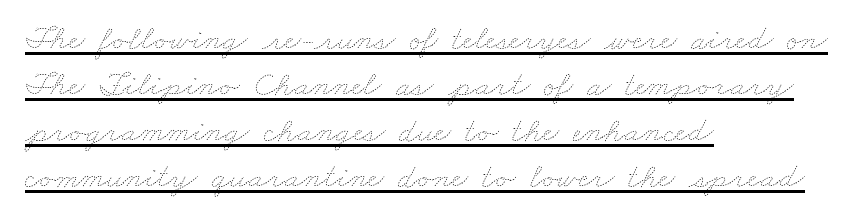
{"bold": "no", "weight": "thin", "width": "wide", "stroke_contrast": "low", "x_height": "small", "monospaced": "no", "underline": "yes", "align": "left", "line_spacing": "normal", "line_spacing_ratio": 1.31, "letter_spacing": "normal", "letter_spacing_em": 0.0, "glyph_px": 35}
